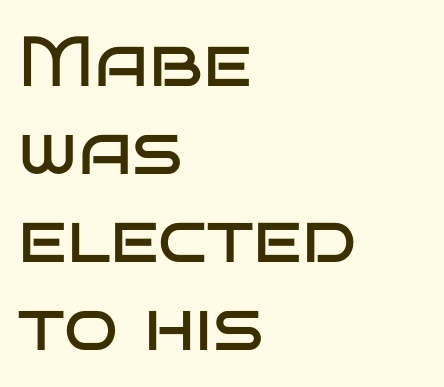
The image shows 71 px regular-weight, wide sans-serif type, upright; set left-aligned, line spacing 1.24x, normal letter spacing, not underlined; low stroke contrast and a large x-height.
